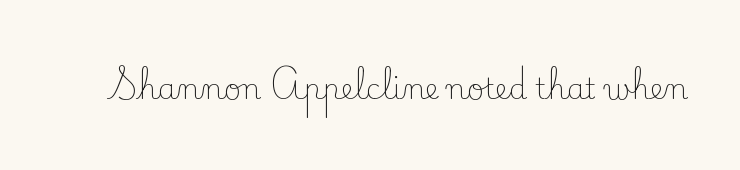
No word sits above an underline. Inter-character spacing is left at the font's built-in metrics. Heaviness? Minimal to ordinary, like unemphasized prose. The letters stand upright; this is a roman face.
